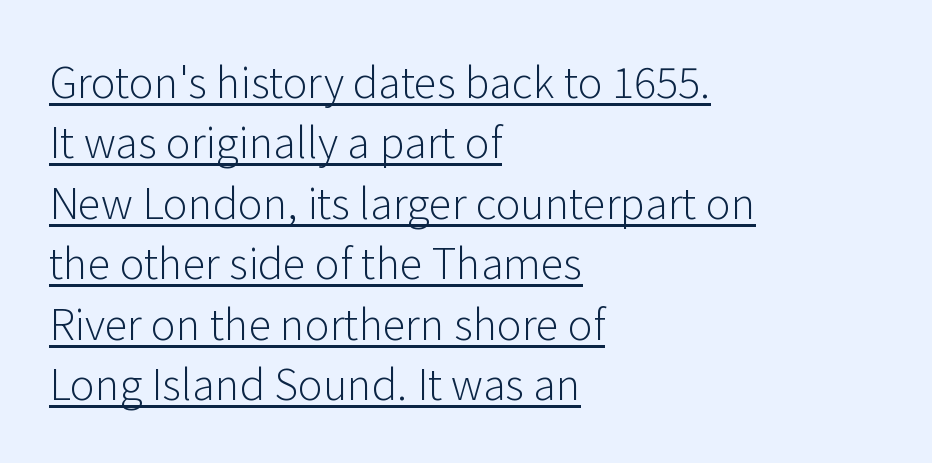
The image shows 42 px light sans-serif type, upright; set left-aligned, normal line spacing (1.44x), normal letter spacing, underlined; low stroke contrast and a medium x-height.
